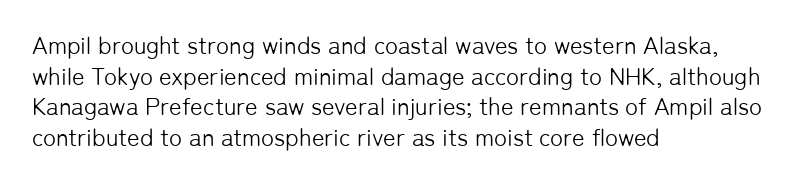
Is the type heavy? It reads as light-to-regular instead. Leftover space on each line is placed entirely after the last word. Characters follow at the spacing the type designer built in. The passage shown stacks its lines at a standard gap.
